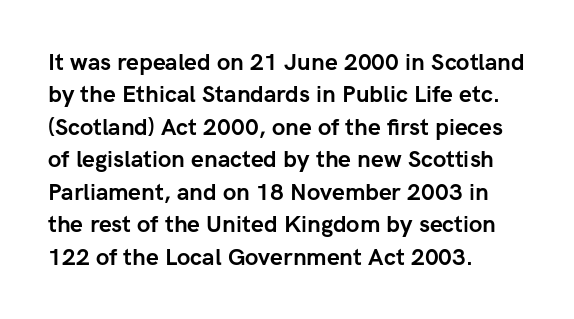
The space directly below the letters is spotless. A dark, heavy texture on the line: the type is bold. Every row of glyphs begins at an identical x-position on the left. Posture: vertical.
